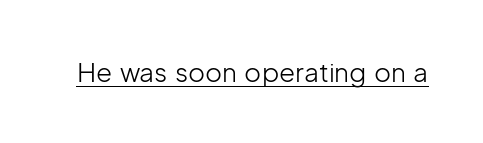
Q: Is the text bold? A: No.
Q: Is the text italic (slanted)? A: No, it is upright.
Q: Is the text underlined? A: Yes.
Q: Is the spacing between letters normal or unusually wide? A: Normal.
